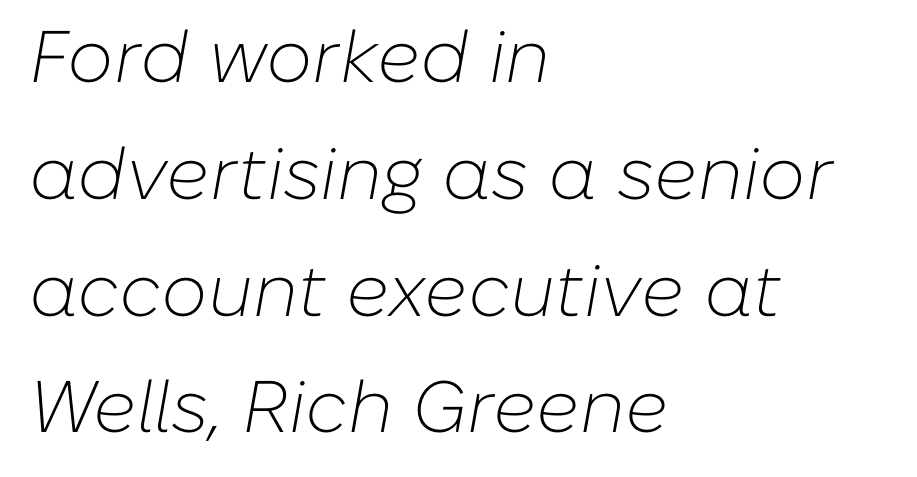
The image shows 73 px light type, italic (leaning right); set left-aligned, normal line spacing (1.6x), normal letter spacing, not underlined; low stroke contrast and a medium x-height.
